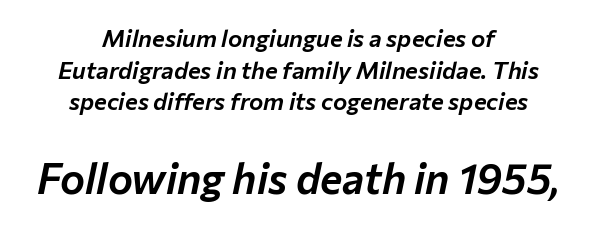
The image shows 42 px text type, italic (leaning right); set centered, normal line spacing (1.32x), normal letter spacing, not underlined; the second (bottom) block is 1.75x larger; low stroke contrast and a medium x-height.
